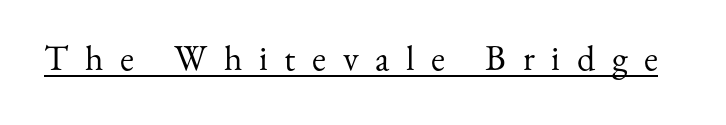
{"serif": "yes", "italic": "no", "bold": "no", "weight": "regular", "width": "normal", "stroke_contrast": "medium", "x_height": "small", "monospaced": "no", "underline": "yes", "letter_spacing": "wide", "letter_spacing_em": 0.46, "glyph_px": 36}
